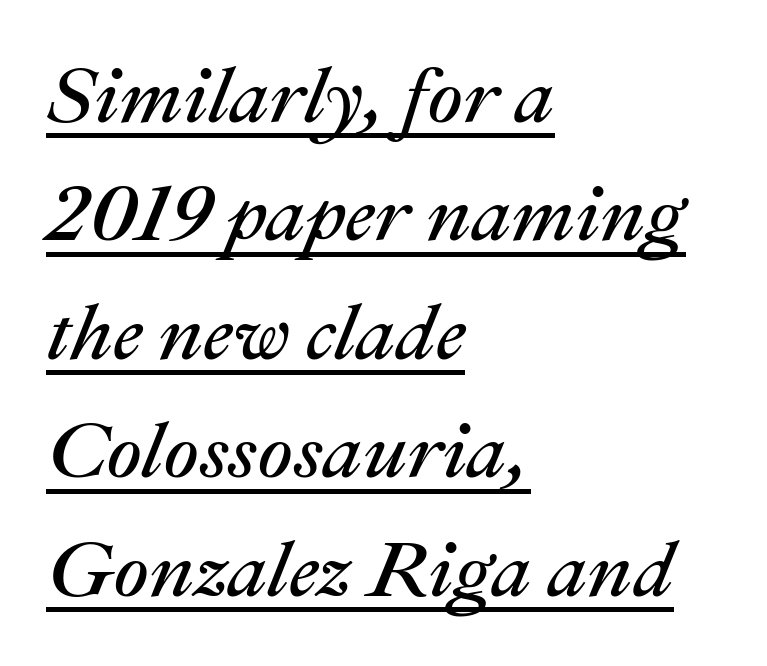
The letters are slanted; this is an italic face. Which margin do the lines hug? The left one — the right edge is uneven. The letters sit at their default tracking, neither squeezed nor spread. What decoration does the sample have? An underline. Varying glyph widths throughout — classic text-font behaviour. Weight: in the light-to-regular range.
